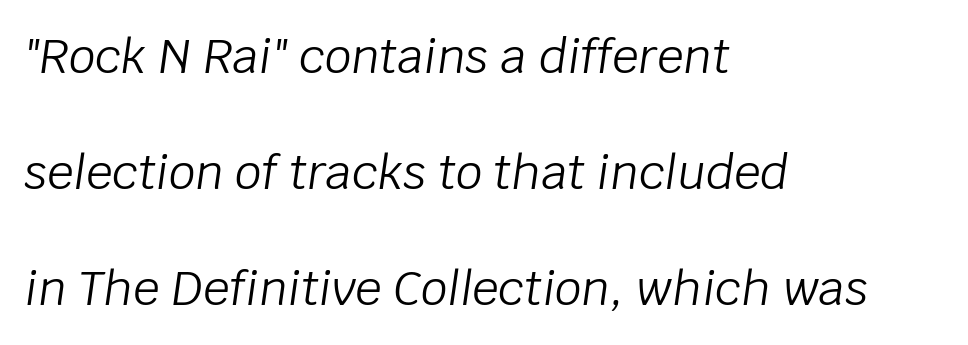
Q: Is the text bold? A: No.
Q: Is the text italic (slanted)? A: Yes, it leans right by about 8 degrees.
Q: Is the text underlined? A: No.
Q: How is the paragraph aligned? A: Left-aligned.
Q: Is the spacing between letters normal or unusually wide? A: Normal.
Q: Is the spacing between lines tight, normal or loose? A: Loose.
Q: Width (condensed, normal, or wide)? A: Normal.
Q: Stroke contrast? A: Low.
Q: x-height? A: Large.
Q: Monospaced? A: No.
